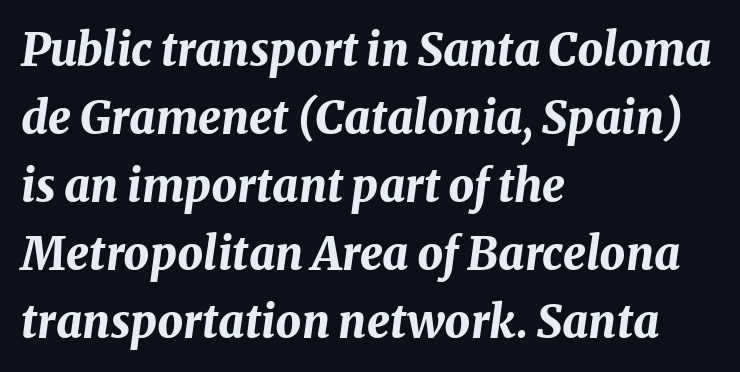
The line-height multiplier appears to be the usual default. Each line starts at the same left margin while the right side varies. Each word holds together tightly as a unit, with standard inter-letter gaps. The font is running at its bold setting. The words here are not underlined. The letters advance in unequal steps, a hallmark of proportional type.
